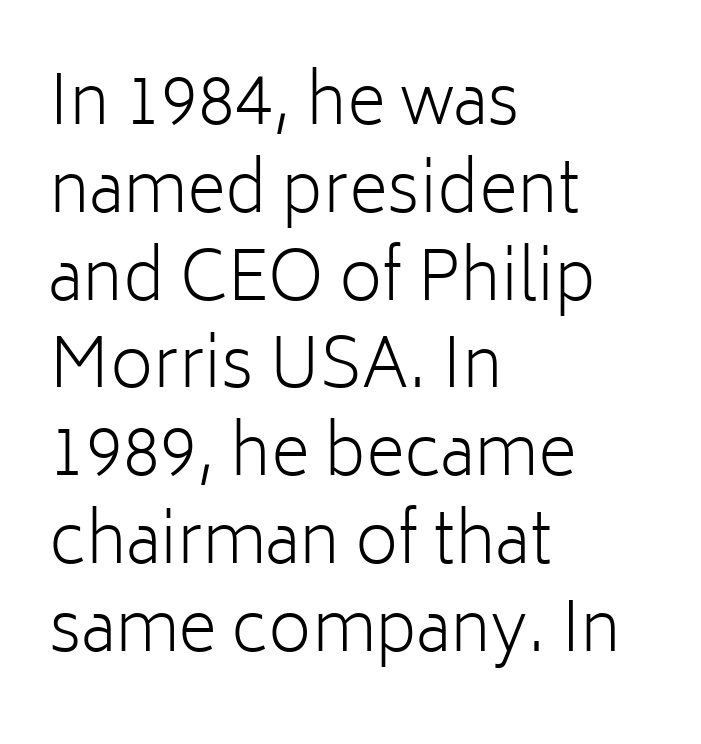
Plain, unruled lines of type. The rendering uses natural spacing where letterforms have individual widths. A typesetter would call this leading conventional body-copy spacing. One-word summary of the alignment: left. The cut favours lightness, reaching ordinary text weight at its darkest.
